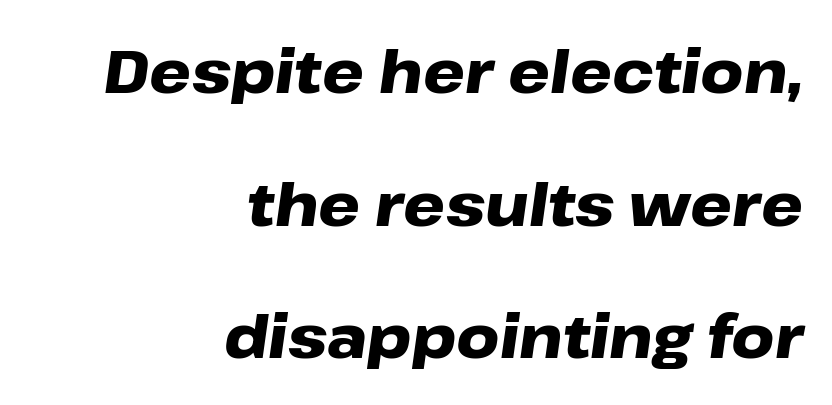
Q: Is the text bold? A: Yes.
Q: Is the text italic (slanted)? A: Yes, it leans right by about 8 degrees.
Q: Is the text underlined? A: No.
Q: How is the paragraph aligned? A: Right-aligned.
Q: Is the spacing between letters normal or unusually wide? A: Normal.
Q: Is the spacing between lines tight, normal or loose? A: Loose.
Q: Width (condensed, normal, or wide)? A: Wide.
Q: Stroke contrast? A: Low.
Q: x-height? A: Medium.
Q: Monospaced? A: No.
